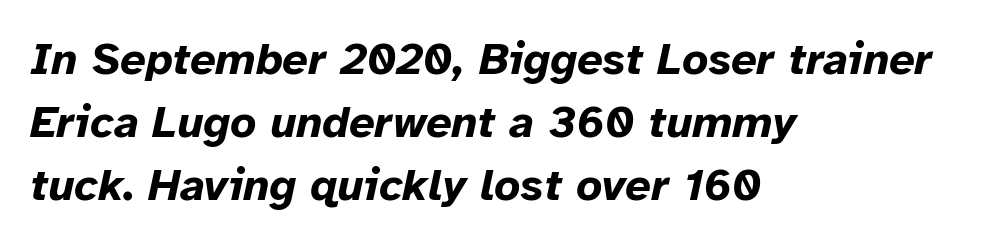
Q: Is the text bold? A: Yes.
Q: Is the text italic (slanted)? A: Yes, it leans right by about 12 degrees.
Q: Is the text underlined? A: No.
Q: How is the paragraph aligned? A: Left-aligned.
Q: Is the spacing between letters normal or unusually wide? A: Normal.
Q: Is the spacing between lines tight, normal or loose? A: Normal.
Q: Width (condensed, normal, or wide)? A: Normal.
Q: Stroke contrast? A: Low.
Q: x-height? A: Medium.
Q: Monospaced? A: No.
